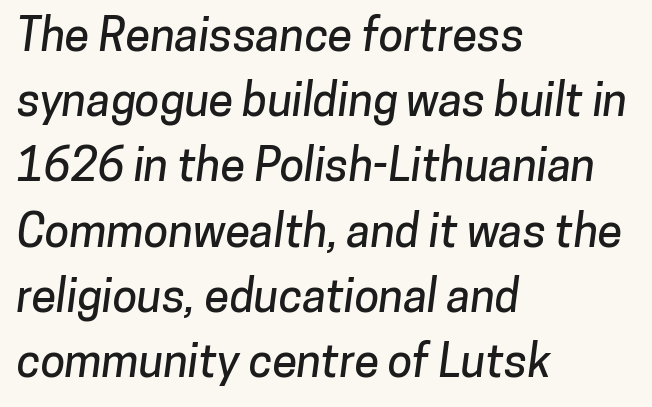
The image shows 45 px sans-serif type; set left-aligned, normal line spacing (1.45x), normal letter spacing, not underlined; low stroke contrast and a medium x-height.
